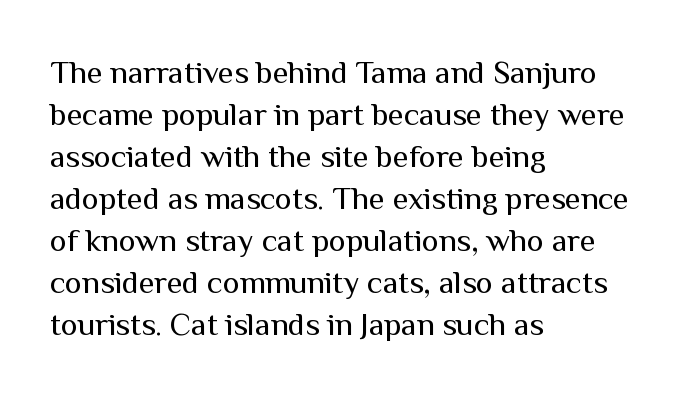
{"serif": "no", "italic": "no", "bold": "no", "weight": "regular", "width": "normal", "stroke_contrast": "medium", "x_height": "medium", "monospaced": "no", "underline": "no", "align": "left", "line_spacing": "normal", "line_spacing_ratio": 1.31, "letter_spacing": "normal", "letter_spacing_em": 0.0, "glyph_px": 32}
